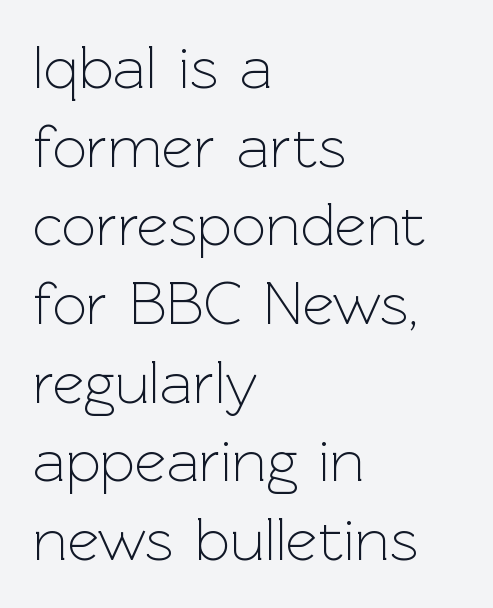
Q: Is the text bold? A: No.
Q: Is the text italic (slanted)? A: No, it is upright.
Q: Is the typeface a serif or a sans-serif typeface? A: Sans-serif.
Q: Is the text underlined? A: No.
Q: How is the paragraph aligned? A: Left-aligned.
Q: Is the spacing between letters normal or unusually wide? A: Normal.
Q: Is the spacing between lines tight, normal or loose? A: Normal.
Q: Width (condensed, normal, or wide)? A: Normal.
Q: x-height? A: Medium.
Q: Monospaced? A: No.
